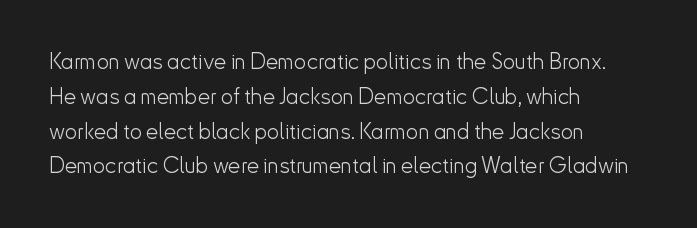
The image shows 22 px text type, upright; set left-aligned, normal line spacing (1.58x), normal letter spacing, not underlined.
